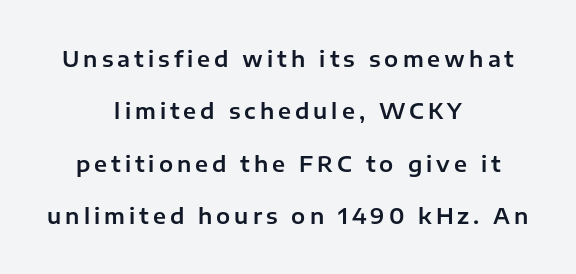
Q: Is the text italic (slanted)? A: No, it is upright.
Q: Is the text underlined? A: No.
Q: How is the paragraph aligned? A: Centered.
Q: Is the spacing between lines tight, normal or loose? A: Loose.
